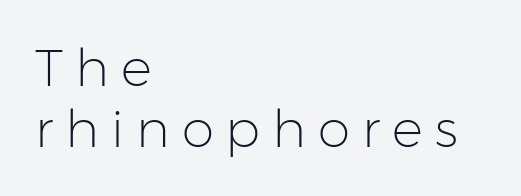
{"serif": "no", "italic": "no", "bold": "no", "weight": "light", "width": "normal", "stroke_contrast": "low", "x_height": "medium", "monospaced": "no", "underline": "no", "align": "left", "line_spacing_ratio": 1.17, "letter_spacing": "wide", "letter_spacing_em": 0.23, "glyph_px": 52}
